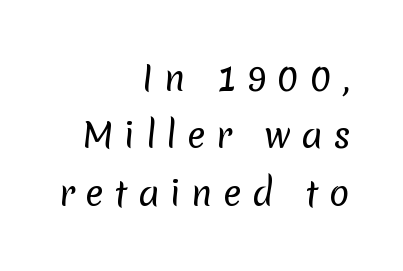
The image shows 34 px regular-weight sans-serif type; set right-aligned, normal line spacing (1.69x), unusually wide letter spacing (+0.31 em), not underlined; low stroke contrast and a medium x-height.
